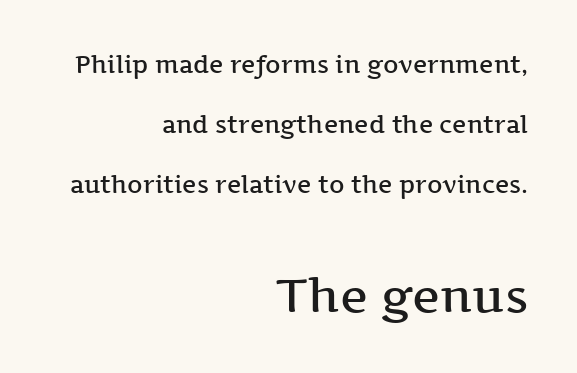
Q: Is the text bold? A: Semi-bold.
Q: Is the text italic (slanted)? A: No, it is upright.
Q: Is the typeface a serif or a sans-serif typeface? A: Serif.
Q: Is the text underlined? A: No.
Q: How is the paragraph aligned? A: Right-aligned.
Q: Is the spacing between letters normal or unusually wide? A: Normal.
Q: Is the spacing between lines tight, normal or loose? A: Loose.
Q: Which block of text is set in a larger size, the first (top) or the second (bottom)? A: The second (bottom) one.
Q: Width (condensed, normal, or wide)? A: Wide.
Q: Stroke contrast? A: Medium.
Q: x-height? A: Medium.
Q: Monospaced? A: No.
